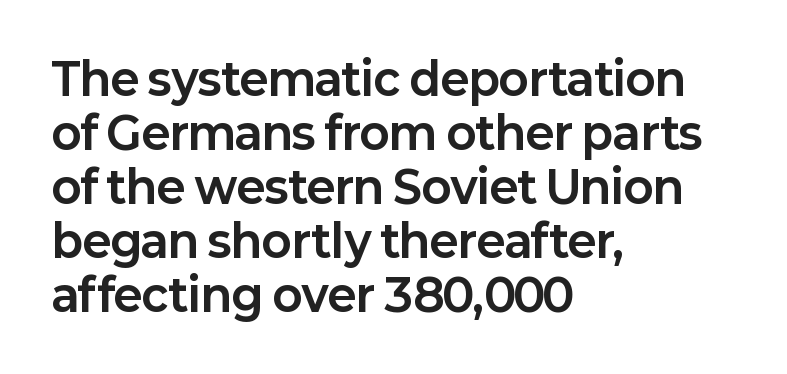
The image shows 44 px bold sans-serif type, upright; set left-aligned, line spacing 1.23x, normal letter spacing, not underlined; low stroke contrast and a medium x-height.
